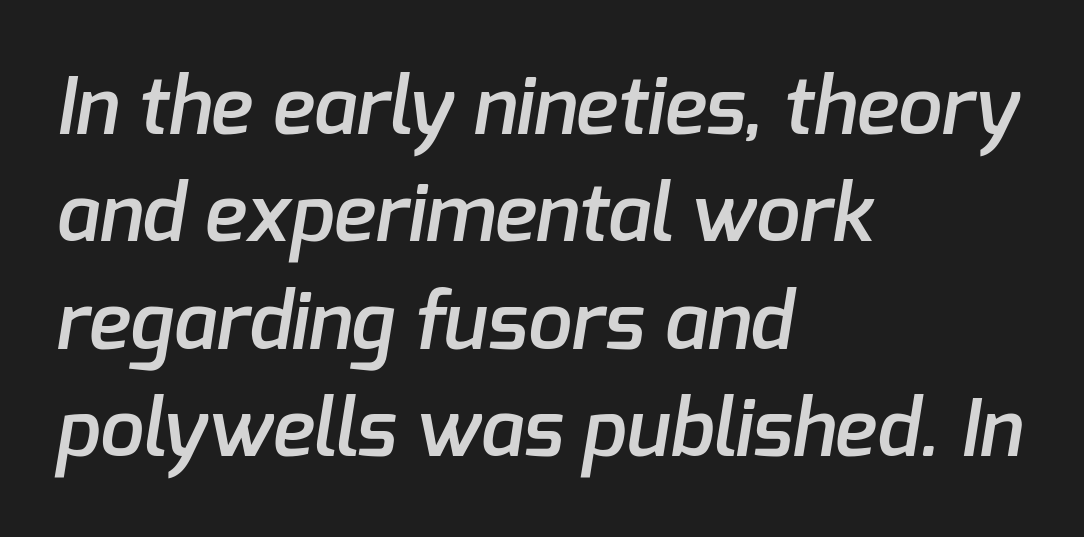
The image shows 79 px semibold sans-serif type; set left-aligned, normal line spacing (1.36x), normal letter spacing, not underlined; low stroke contrast and a medium x-height.
